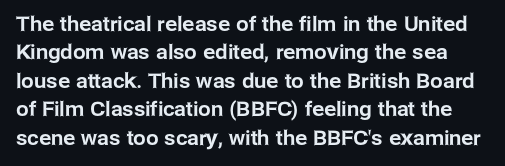
The image shows 20 px text type, upright; set normal line spacing (1.42x), normal letter spacing, not underlined.
